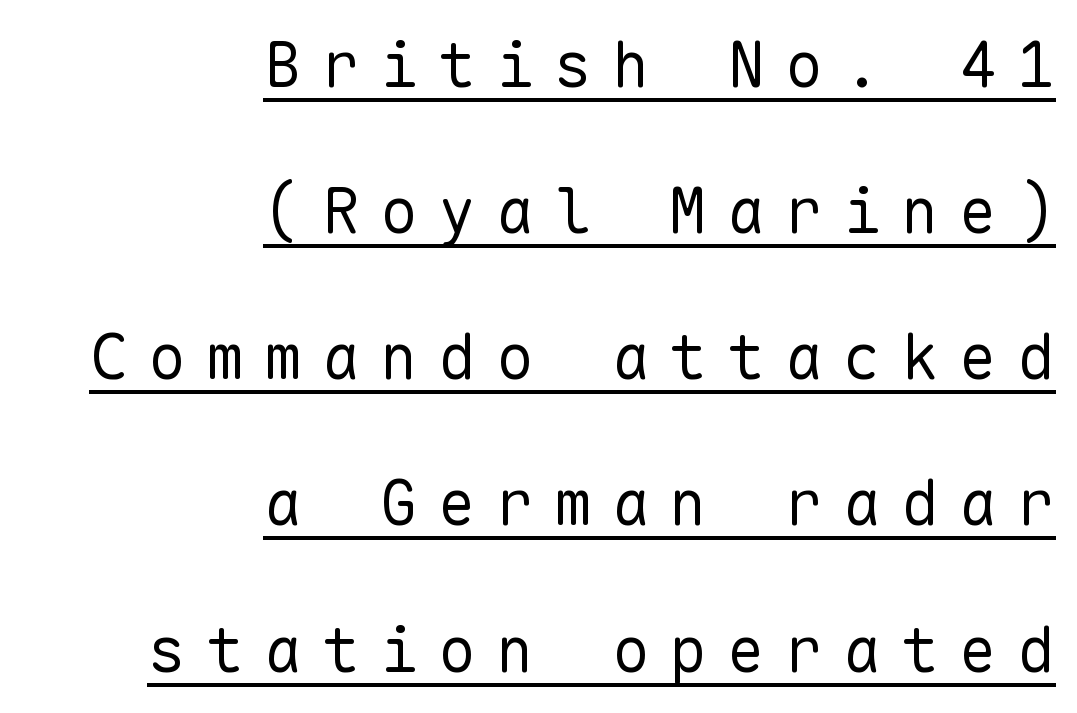
The face used here appears with an underline applied. Font category for this specimen: sans-serif. Stems here are at most as thick as an everyday book face. The letters march in equal steps, a hallmark of fixed-pitch type.
